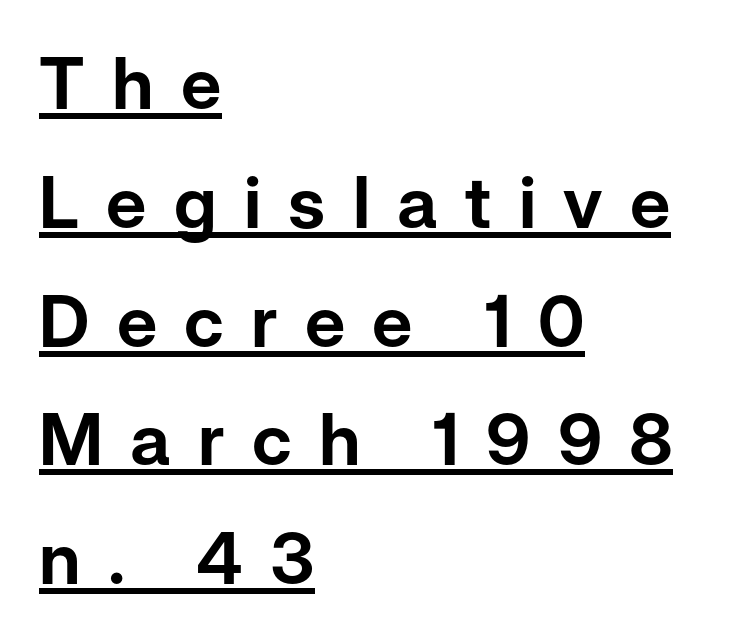
The image shows 72 px sans-serif type, upright; set left-aligned, normal line spacing (1.65x), unusually wide letter spacing (+0.38 em), underlined; low stroke contrast and a medium x-height.
